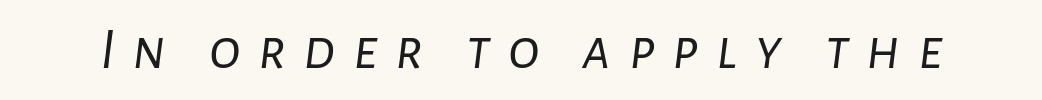
The image shows 59 px light type, italic (leaning right); set unusually wide letter spacing (+0.29 em), not underlined; low stroke contrast and a medium x-height.
